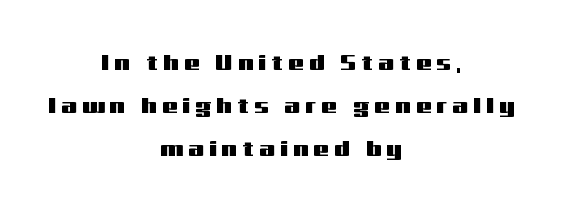
The image shows 22 px text type, upright; set centered, loose line spacing (1.95x), unusually wide letter spacing (+0.24 em), not underlined.
